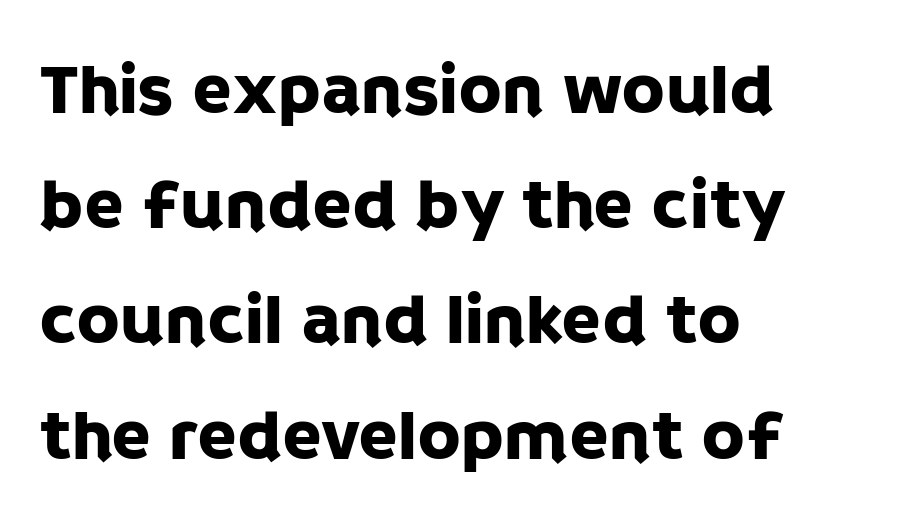
Q: Is the text italic (slanted)? A: No, it is upright.
Q: Is the typeface a serif or a sans-serif typeface? A: Sans-serif.
Q: Is the text underlined? A: No.
Q: How is the paragraph aligned? A: Left-aligned.
Q: Is the spacing between letters normal or unusually wide? A: Normal.
Q: Is the spacing between lines tight, normal or loose? A: Normal.
Q: Width (condensed, normal, or wide)? A: Normal.
Q: Stroke contrast? A: Low.
Q: x-height? A: Large.
Q: Monospaced? A: No.
